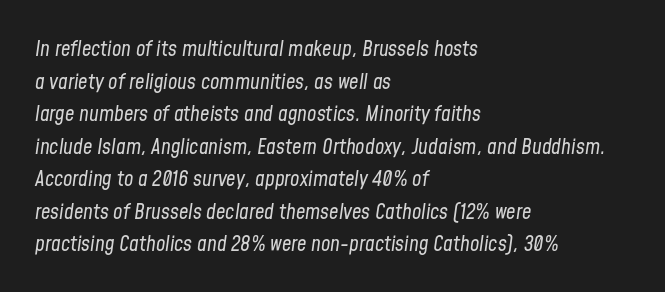
{"italic": "yes", "lean": "right", "slant_degrees": 8, "bold": "no", "underline": "no", "align": "left", "line_spacing": "normal", "line_spacing_ratio": 1.55, "letter_spacing": "normal", "letter_spacing_em": 0.0, "glyph_px": 21}
